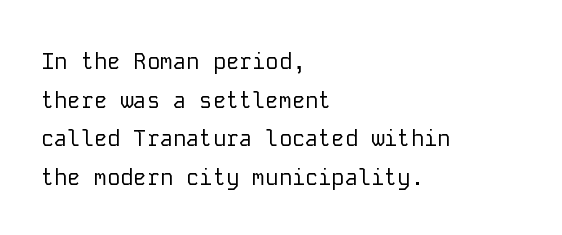
Students, note that the glyphs here touch the page at normal intervals. Nobody drew a line under any word here. Rendered with straight, roman letterforms. The setting favours the left margin, as ordinary paragraphs usually do.
